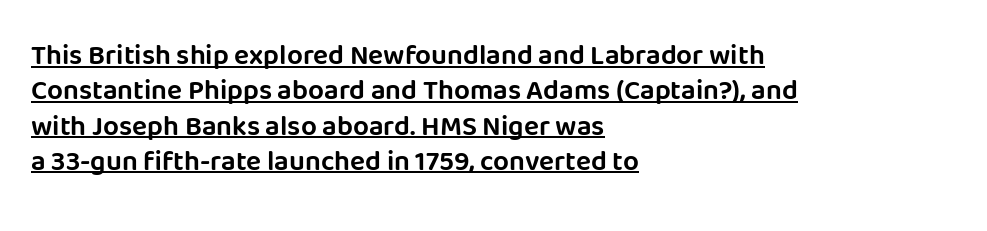
{"serif": "no", "italic": "no", "width": "normal", "stroke_contrast": "low", "x_height": "large", "monospaced": "no", "underline": "yes", "align": "left", "line_spacing": "normal", "line_spacing_ratio": 1.26, "letter_spacing": "normal", "letter_spacing_em": 0.0, "glyph_px": 28}
